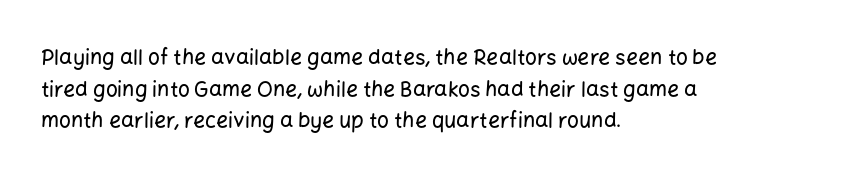
{"italic": "no", "underline": "no", "align": "left", "line_spacing": "normal", "line_spacing_ratio": 1.51, "letter_spacing": "normal", "letter_spacing_em": 0.0, "glyph_px": 21}
